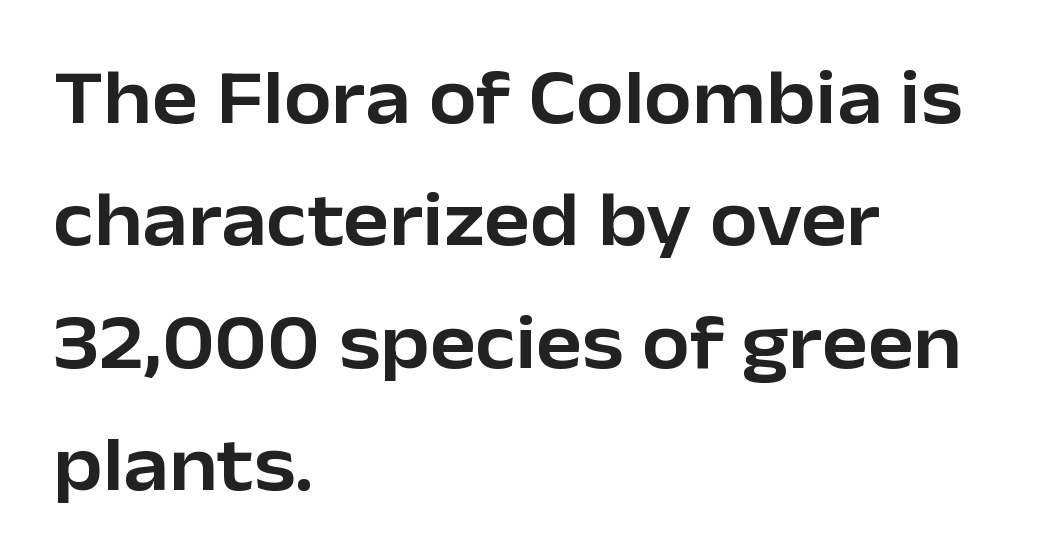
Q: Is the text italic (slanted)? A: No, it is upright.
Q: Is the typeface a serif or a sans-serif typeface? A: Sans-serif.
Q: Is the text underlined? A: No.
Q: How is the paragraph aligned? A: Left-aligned.
Q: Is the spacing between letters normal or unusually wide? A: Normal.
Q: Is the spacing between lines tight, normal or loose? A: Normal.
Q: Width (condensed, normal, or wide)? A: Normal.
Q: Stroke contrast? A: Low.
Q: x-height? A: Medium.
Q: Monospaced? A: No.
